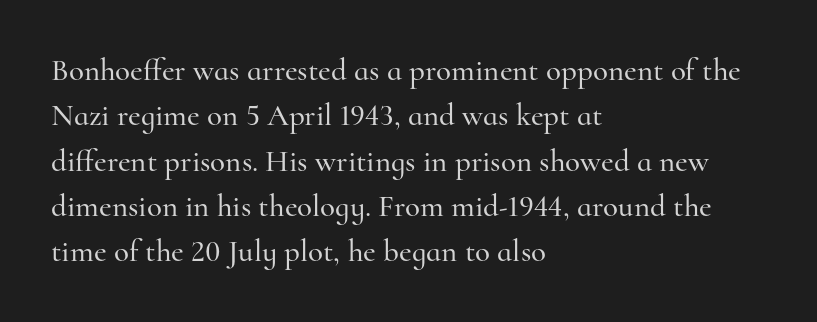
The image shows 31 px serif type, upright; set left-aligned, normal line spacing (1.46x), normal letter spacing, not underlined; high stroke contrast and a small x-height.
